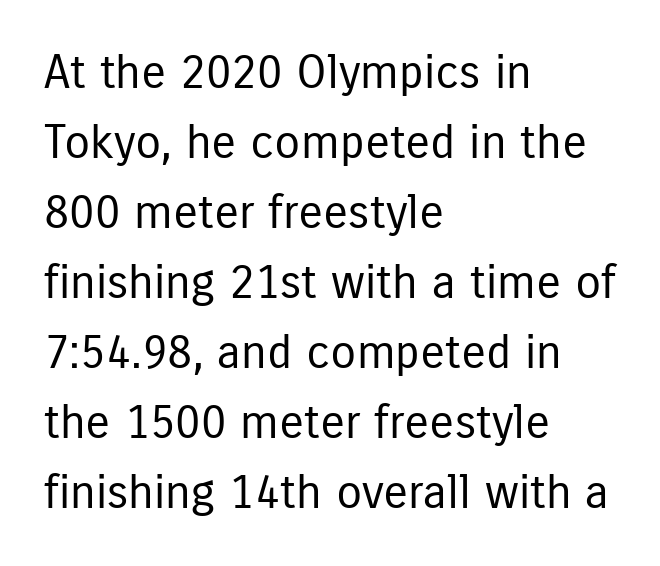
The image shows 47 px regular-weight, condensed sans-serif type, upright; set left-aligned, normal line spacing (1.49x), normal letter spacing, not underlined; low stroke contrast and a medium x-height.
